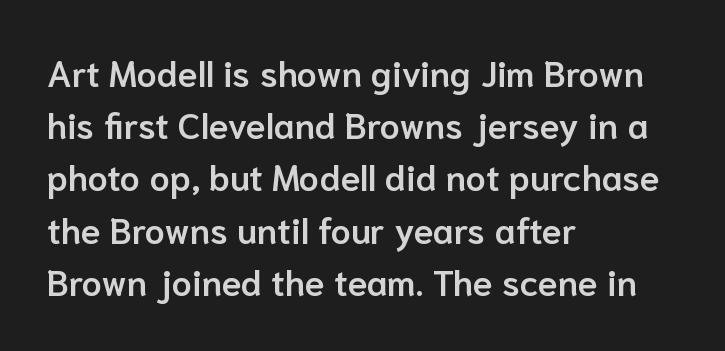
{"serif": "no", "italic": "no", "bold": "semi", "weight": "semibold", "width": "normal", "stroke_contrast": "low", "x_height": "medium", "monospaced": "no", "underline": "no", "align": "left", "line_spacing": "normal", "line_spacing_ratio": 1.45, "letter_spacing": "normal", "letter_spacing_em": 0.0, "glyph_px": 36}
